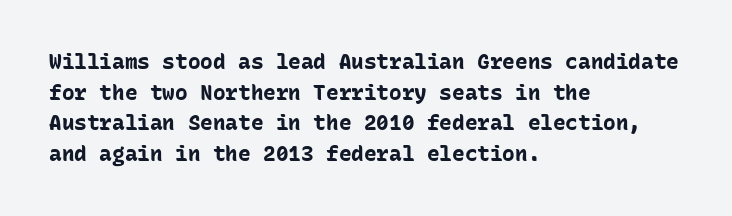
Q: Is the text bold? A: Yes.
Q: Is the text italic (slanted)? A: No, it is upright.
Q: Is the text underlined? A: No.
Q: How is the paragraph aligned? A: Left-aligned.
Q: Is the spacing between letters normal or unusually wide? A: Normal.
Q: Is the spacing between lines tight, normal or loose? A: Normal.
